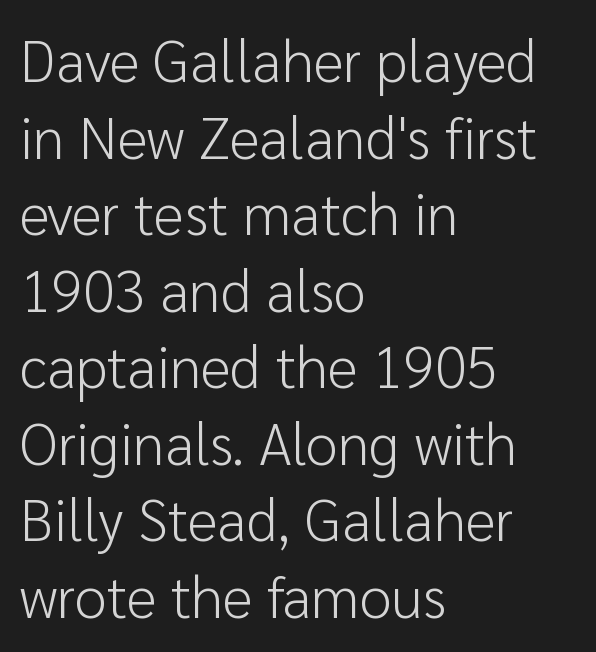
{"serif": "no", "italic": "no", "bold": "no", "weight": "light", "width": "normal", "stroke_contrast": "low", "x_height": "medium", "monospaced": "no", "underline": "no", "align": "left", "line_spacing": "normal", "line_spacing_ratio": 1.32, "letter_spacing": "normal", "letter_spacing_em": 0.0, "glyph_px": 58}
